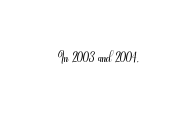
{"bold": "no", "underline": "no", "letter_spacing": "normal", "letter_spacing_em": 0.0, "glyph_px": 20}
